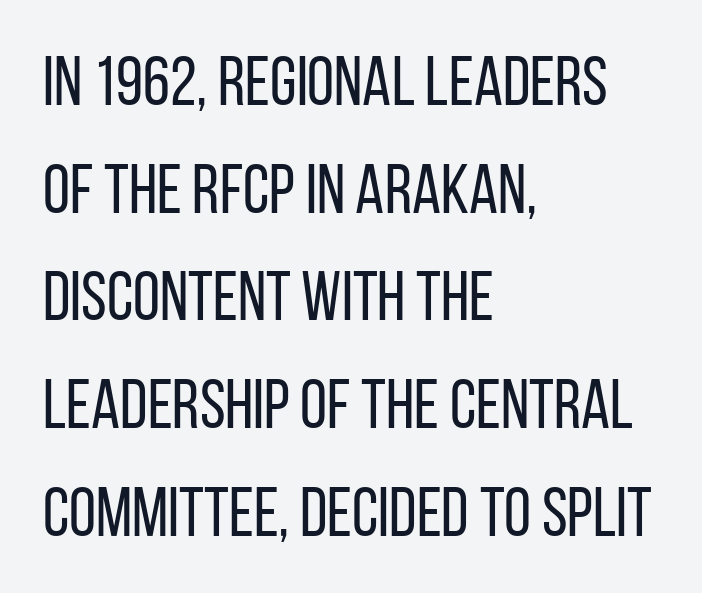
{"serif": "no", "italic": "no", "bold": "no", "weight": "regular", "width": "condensed", "stroke_contrast": "low", "x_height": "large", "monospaced": "no", "underline": "no", "align": "left", "line_spacing": "normal", "line_spacing_ratio": 1.56, "letter_spacing": "normal", "letter_spacing_em": 0.0, "glyph_px": 69}
